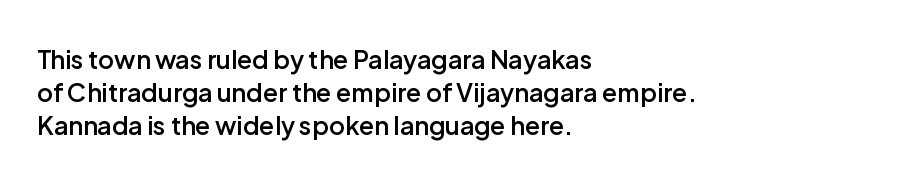
{"italic": "no", "bold": "semi", "underline": "no", "align": "left", "line_spacing": "normal", "line_spacing_ratio": 1.32, "letter_spacing": "normal", "letter_spacing_em": 0.0, "glyph_px": 25}
